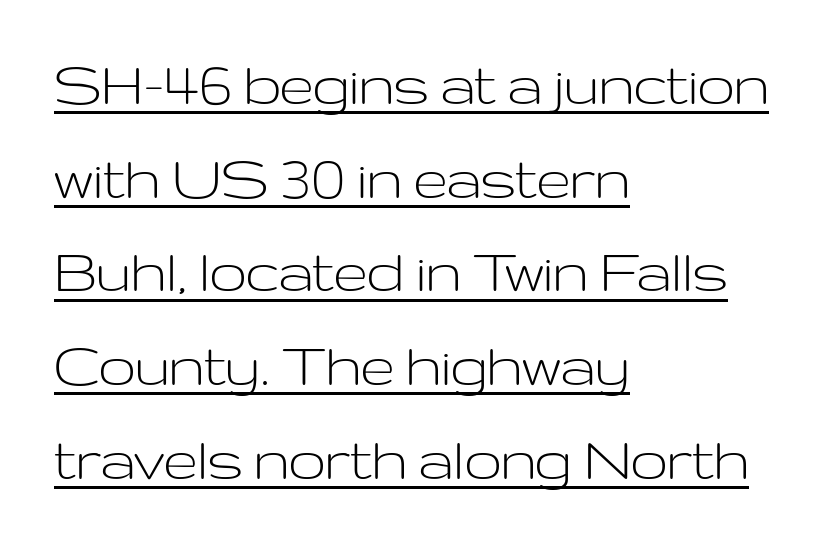
Q: Is the text bold? A: No.
Q: Is the text italic (slanted)? A: No, it is upright.
Q: Is the typeface a serif or a sans-serif typeface? A: Sans-serif.
Q: Is the text underlined? A: Yes.
Q: How is the paragraph aligned? A: Left-aligned.
Q: Is the spacing between letters normal or unusually wide? A: Normal.
Q: Is the spacing between lines tight, normal or loose? A: Normal.
Q: Width (condensed, normal, or wide)? A: Wide.
Q: Stroke contrast? A: Low.
Q: x-height? A: Medium.
Q: Monospaced? A: No.
